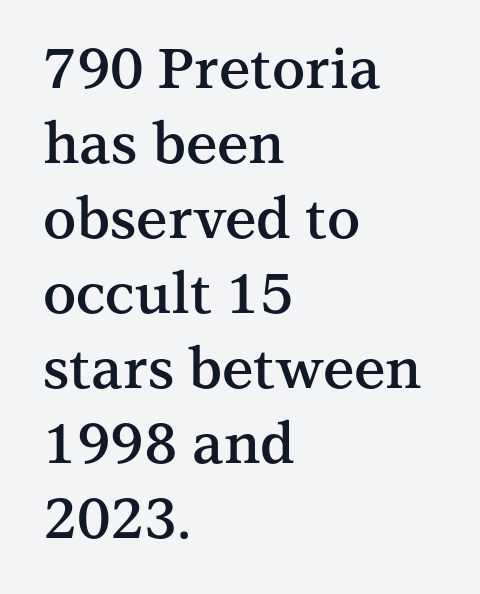
The image shows 56 px semibold serif type, upright; set left-aligned, normal line spacing (1.34x), normal letter spacing, not underlined; medium stroke contrast and a medium x-height.
